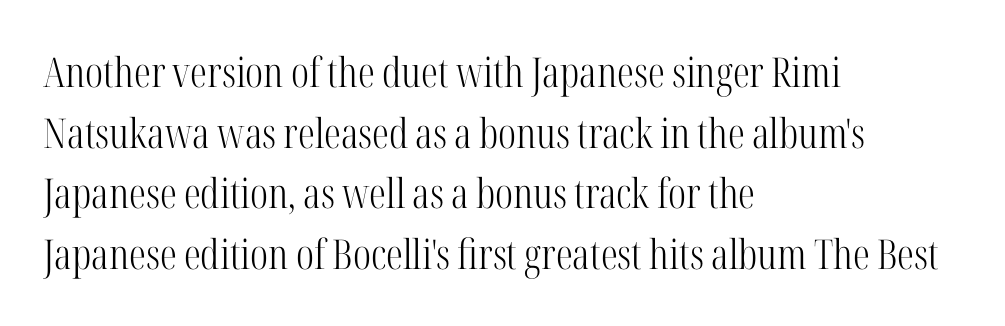
Q: Is the text bold? A: No.
Q: Is the text italic (slanted)? A: No, it is upright.
Q: Is the typeface a serif or a sans-serif typeface? A: Serif.
Q: Is the text underlined? A: No.
Q: How is the paragraph aligned? A: Left-aligned.
Q: Is the spacing between letters normal or unusually wide? A: Normal.
Q: Is the spacing between lines tight, normal or loose? A: Normal.
Q: Width (condensed, normal, or wide)? A: Condensed.
Q: Stroke contrast? A: High.
Q: x-height? A: Medium.
Q: Monospaced? A: No.
